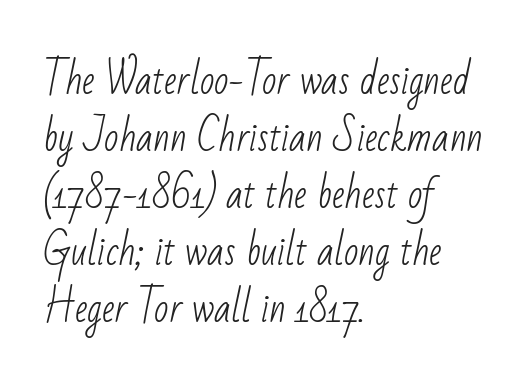
{"serif": "no", "bold": "no", "weight": "light", "width": "condensed", "stroke_contrast": "low", "x_height": "small", "monospaced": "no", "underline": "no", "align": "left", "line_spacing": "normal", "line_spacing_ratio": 1.5, "letter_spacing": "normal", "letter_spacing_em": 0.0, "glyph_px": 38}
